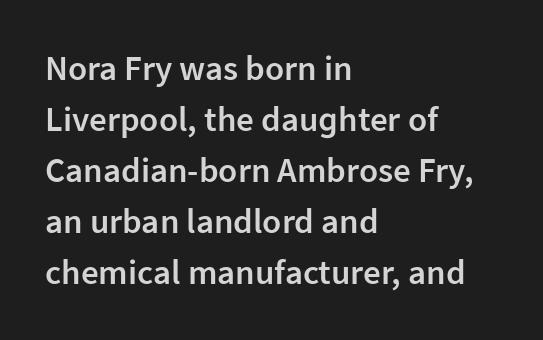
{"serif": "no", "italic": "no", "bold": "semi", "weight": "semibold", "width": "normal", "stroke_contrast": "low", "x_height": "medium", "monospaced": "no", "underline": "no", "align": "left", "line_spacing": "normal", "line_spacing_ratio": 1.46, "letter_spacing": "normal", "letter_spacing_em": 0.0, "glyph_px": 35}
